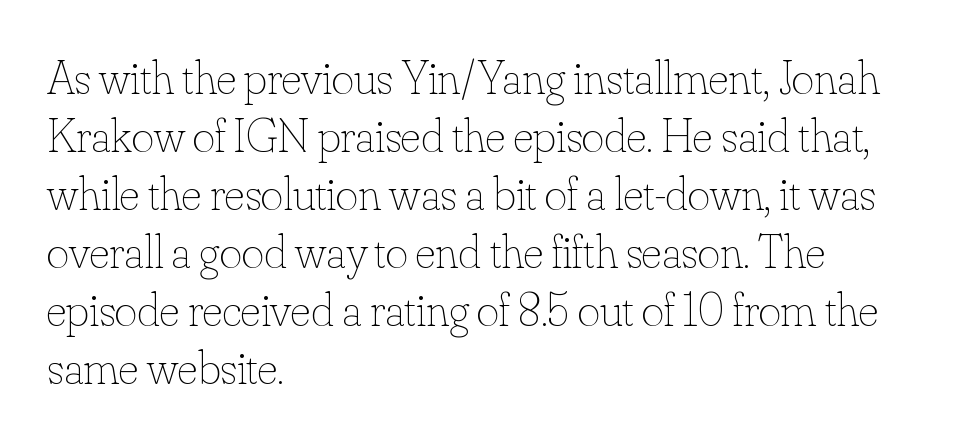
Q: Is the text bold? A: No.
Q: Is the text italic (slanted)? A: No, it is upright.
Q: Is the text underlined? A: No.
Q: How is the paragraph aligned? A: Left-aligned.
Q: Is the spacing between letters normal or unusually wide? A: Normal.
Q: Width (condensed, normal, or wide)? A: Normal.
Q: Stroke contrast? A: Low.
Q: x-height? A: Small.
Q: Monospaced? A: No.
